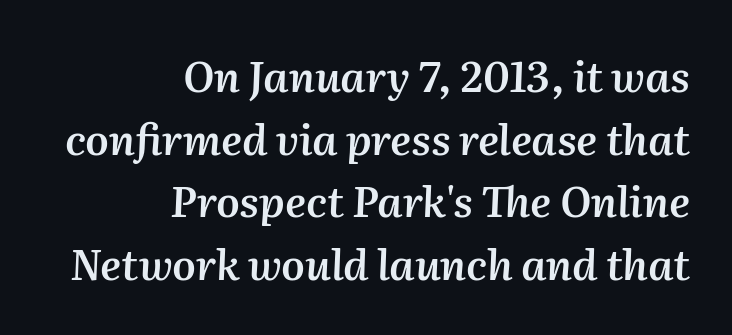
Only glyphs here, with clear space below each row. Character widths vary here, with narrow letters taking less room than wide ones. The vertical gap from one line to the next is medium. Each glyph is drawn with semibold strokes, heavier than normal yet not fully bold. Glyph-to-glyph distance matches everyday printed text.
